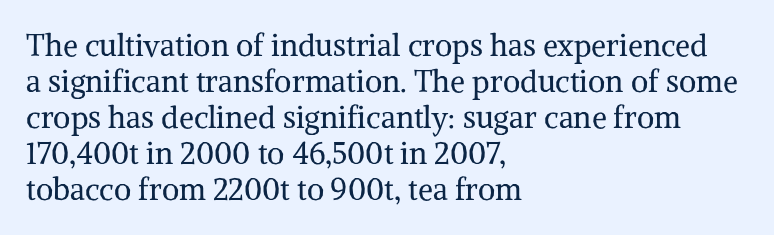
Note the varied advance widths — an 'i' is clearly narrower than an 'm'. In terms of letterform style, serifs are clearly present. Is the stroke heavy? The answer is a plain regular-or-lighter. Ascenders rise straight up at ninety degrees. Check the space under the baseline: it is left empty. The lines are quadded left.
